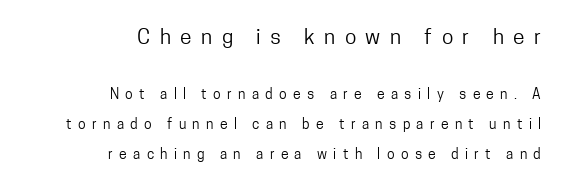
The image shows 21 px text type, upright; set right-aligned, loose line spacing (2.15x), unusually wide letter spacing (+0.45 em), not underlined; the first (top) block is 1.5x larger.
